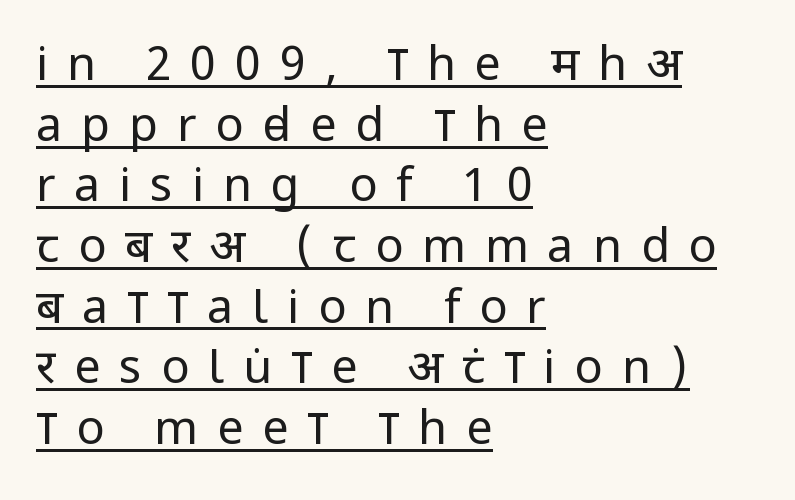
Q: Is the text bold? A: No.
Q: Is the text italic (slanted)? A: No, it is upright.
Q: Is the typeface a serif or a sans-serif typeface? A: Sans-serif.
Q: Is the text underlined? A: Yes.
Q: How is the paragraph aligned? A: Left-aligned.
Q: Is the spacing between letters normal or unusually wide? A: Unusually wide.
Q: Is the spacing between lines tight, normal or loose? A: Normal.
Q: Width (condensed, normal, or wide)? A: Condensed.
Q: Stroke contrast? A: Low.
Q: x-height? A: Large.
Q: Monospaced? A: No.
